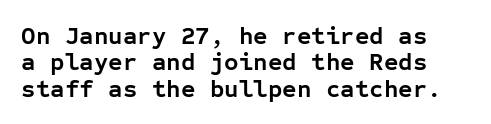
{"italic": "no", "bold": "yes", "underline": "no", "line_spacing": "tight", "line_spacing_ratio": 1.06, "letter_spacing": "normal", "letter_spacing_em": 0.0, "glyph_px": 25}
